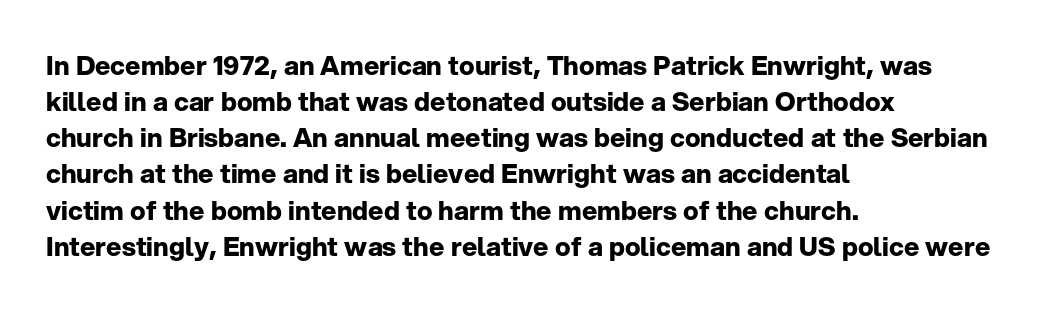
{"italic": "no", "bold": "yes", "underline": "no", "align": "left", "line_spacing": "normal", "line_spacing_ratio": 1.39, "letter_spacing": "normal", "letter_spacing_em": 0.0, "glyph_px": 26}
